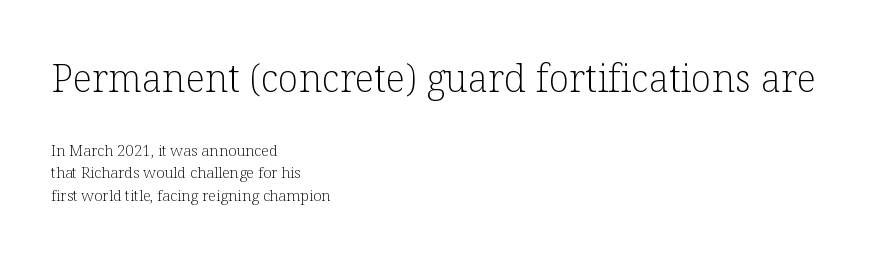
In terms of letterspacing, this is plain default setting. The lettering stays uniformly vertical, giving the passage a roman look. Which chunk is bigger? The first one — the top block dwarfs the bottom. In terms of leading, this rendering sits right in the middle. Nobody drew a line under any word here. The weight tops out at a normal text grade.
